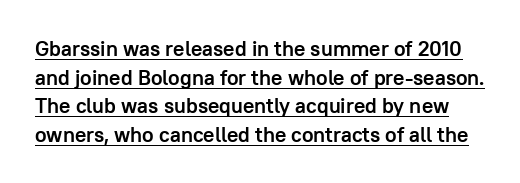
Q: Is the text bold? A: Yes.
Q: Is the text italic (slanted)? A: No, it is upright.
Q: Is the text underlined? A: Yes.
Q: Is the spacing between letters normal or unusually wide? A: Normal.
Q: Is the spacing between lines tight, normal or loose? A: Normal.
